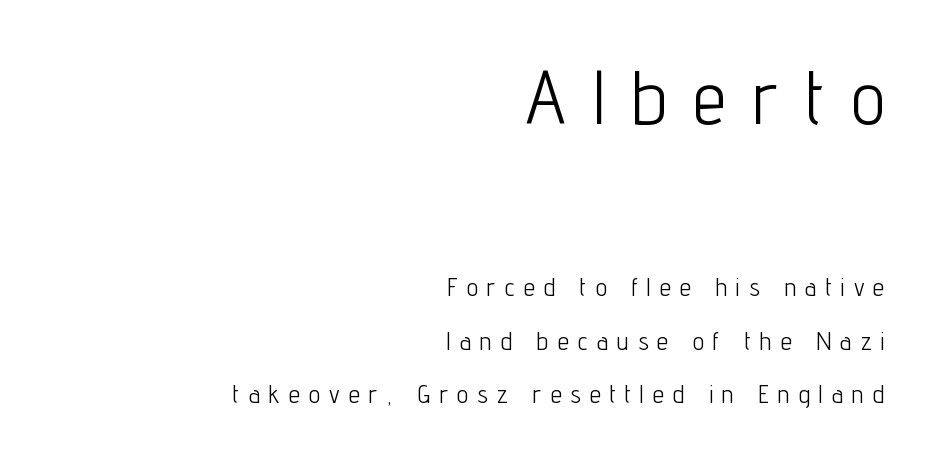
Is the block centered? No — it sits flush against the right margin. The letters stand upright; this is a roman face. Leading is clearly above the norm, producing a sparse column. The emphasis by scale lands on block number one, above.
